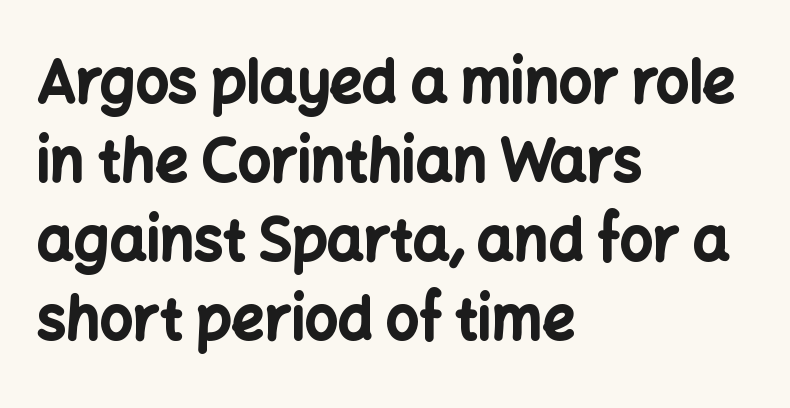
{"serif": "no", "italic": "no", "bold": "yes", "weight": "bold", "width": "normal", "stroke_contrast": "low", "x_height": "medium", "monospaced": "no", "underline": "no", "align": "left", "line_spacing": "normal", "line_spacing_ratio": 1.36, "letter_spacing": "normal", "letter_spacing_em": 0.0, "glyph_px": 58}
